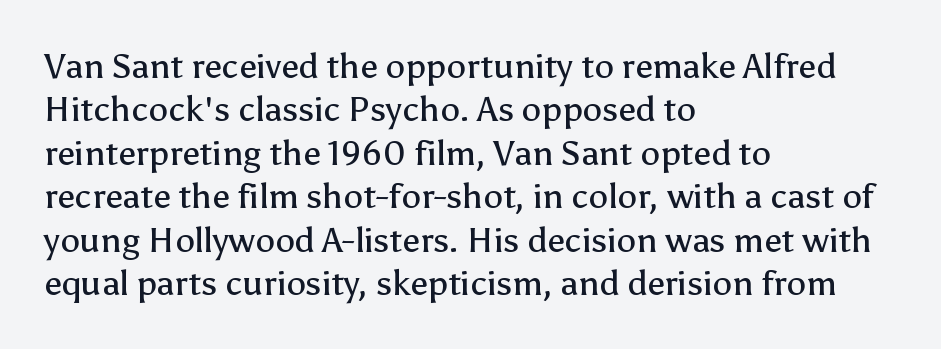
Q: Is the text bold? A: No.
Q: Is the text italic (slanted)? A: No, it is upright.
Q: Is the typeface a serif or a sans-serif typeface? A: Sans-serif.
Q: Is the text underlined? A: No.
Q: How is the paragraph aligned? A: Left-aligned.
Q: Is the spacing between letters normal or unusually wide? A: Normal.
Q: Width (condensed, normal, or wide)? A: Normal.
Q: Stroke contrast? A: Low.
Q: x-height? A: Medium.
Q: Monospaced? A: No.
